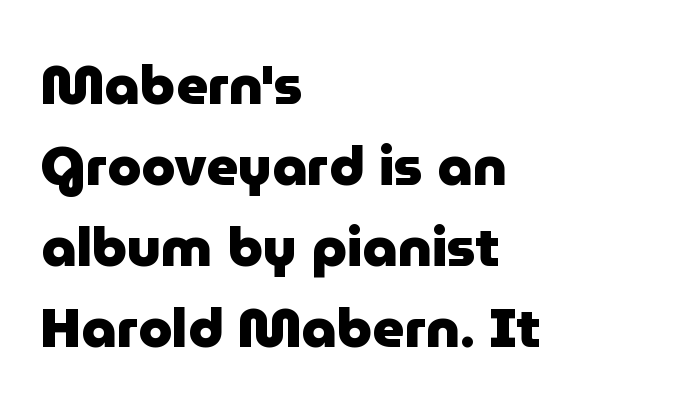
The paragraph shown leans on its left margin. Posture: upright roman. Honestly, there is no underline to notice here at all. The letters carry no serifs — their stems end cleanly without finishing strokes. The vertical gap from one line to the next is medium. Each letter keeps its own natural width here, so spacing adapts to shape.
